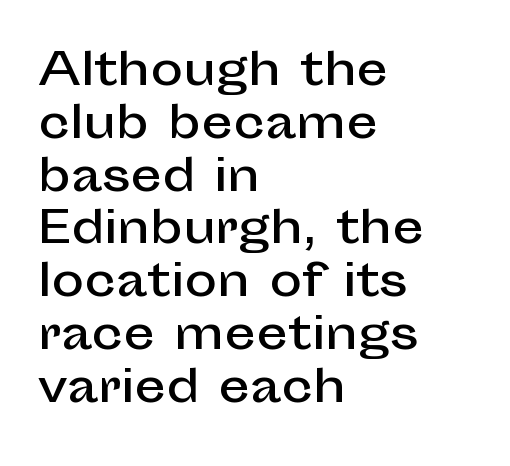
Looks like regular typesetting: each glyph gets only the width it needs. Default kerning and tracking; the words read as compact shapes. The string is rendered with underlining switched off. Nothing sits at the stroke ends, so this counts as sans-serif.
